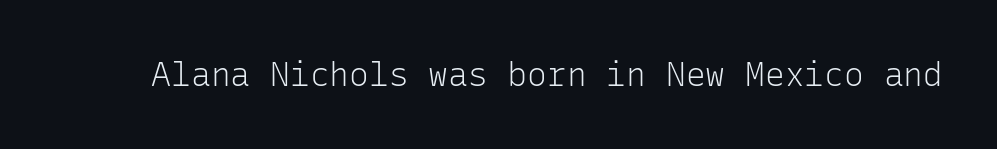
Q: Is the text bold? A: No.
Q: Is the text italic (slanted)? A: No, it is upright.
Q: Is the typeface a serif or a sans-serif typeface? A: Sans-serif.
Q: Is the text underlined? A: No.
Q: Is the spacing between letters normal or unusually wide? A: Normal.
Q: Width (condensed, normal, or wide)? A: Normal.
Q: Stroke contrast? A: Low.
Q: x-height? A: Medium.
Q: Monospaced? A: Yes.
